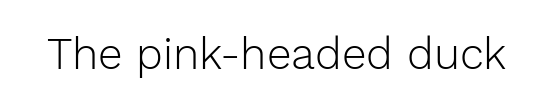
{"serif": "no", "italic": "no", "bold": "no", "weight": "light", "width": "normal", "stroke_contrast": "low", "x_height": "medium", "monospaced": "no", "underline": "no", "letter_spacing": "normal", "letter_spacing_em": 0.0, "glyph_px": 44}
